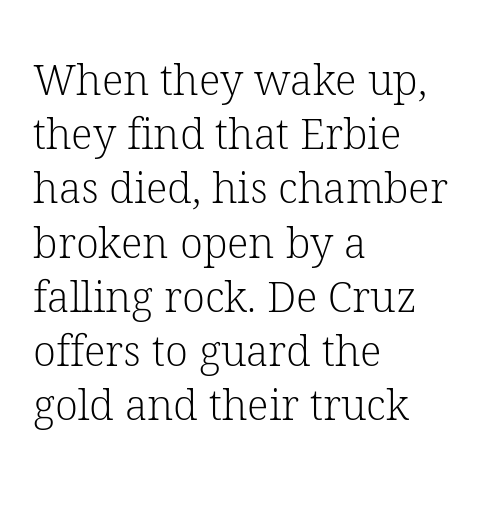
Look at the bottom of the vertical strokes: they flare into serifs here. Leftover space on each line is placed entirely after the last word. Upright lettering throughout. These lines are rendered in a variable-pitch font. Does the leading feel generous? No, just average. Rule under the text: the space is simply empty.
